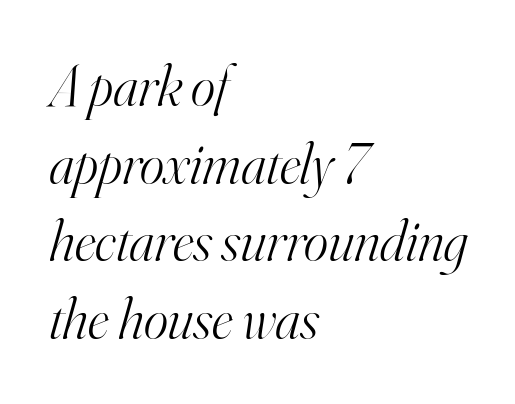
The image shows 58 px light serif type, italic (leaning right); set left-aligned, normal line spacing (1.34x), normal letter spacing, not underlined; high stroke contrast and a small x-height.
